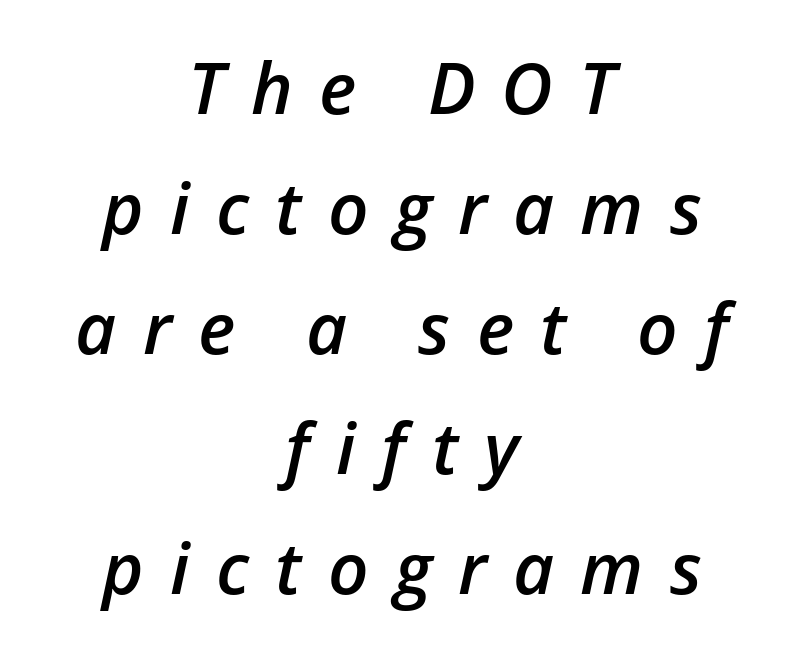
Q: Is the text bold? A: Semi-bold.
Q: Is the text italic (slanted)? A: Yes, it leans right by about 12 degrees.
Q: Is the text underlined? A: No.
Q: How is the paragraph aligned? A: Centered.
Q: Is the spacing between letters normal or unusually wide? A: Unusually wide.
Q: Is the spacing between lines tight, normal or loose? A: Normal.
Q: Width (condensed, normal, or wide)? A: Normal.
Q: Stroke contrast? A: Low.
Q: x-height? A: Medium.
Q: Monospaced? A: No.
